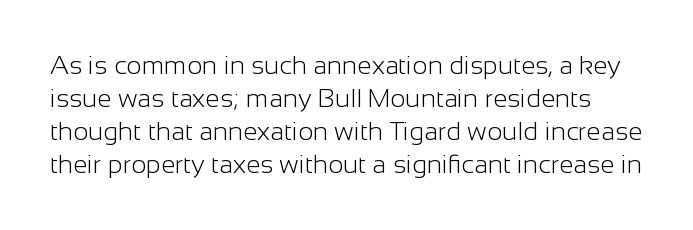
Heaviness? Minimal to ordinary, like unemphasized prose. Letters rest on an invisible, unmarked baseline. The letters sit at their default tracking, neither squeezed nor spread. Posture: straight, roman, zero tilt. A typesetter would call this leading conventional body-copy spacing.
